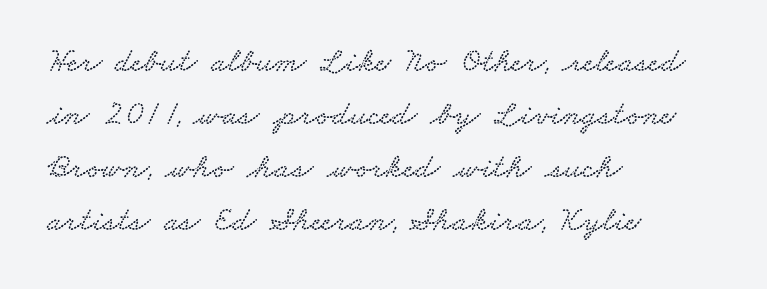
{"serif": "yes", "width": "wide", "stroke_contrast": "low", "x_height": "small", "monospaced": "no", "underline": "no", "align": "left", "line_spacing": "normal", "line_spacing_ratio": 1.56, "letter_spacing": "normal", "letter_spacing_em": 0.0, "glyph_px": 34}
